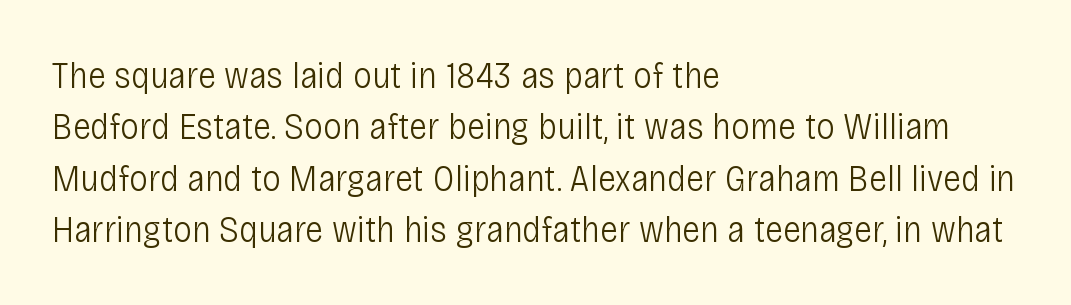
The image shows 38 px light, condensed sans-serif type, upright; set left-aligned, normal line spacing (1.35x), normal letter spacing, not underlined; low stroke contrast and a large x-height.
